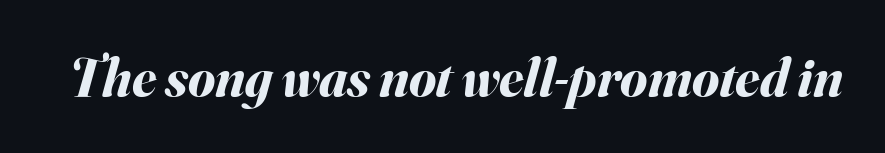
Q: Is the text bold? A: Yes.
Q: Is the text italic (slanted)? A: Yes, it leans right by about 16 degrees.
Q: Is the text underlined? A: No.
Q: Is the spacing between letters normal or unusually wide? A: Normal.
Q: Width (condensed, normal, or wide)? A: Normal.
Q: Stroke contrast? A: Medium.
Q: x-height? A: Small.
Q: Monospaced? A: No.
